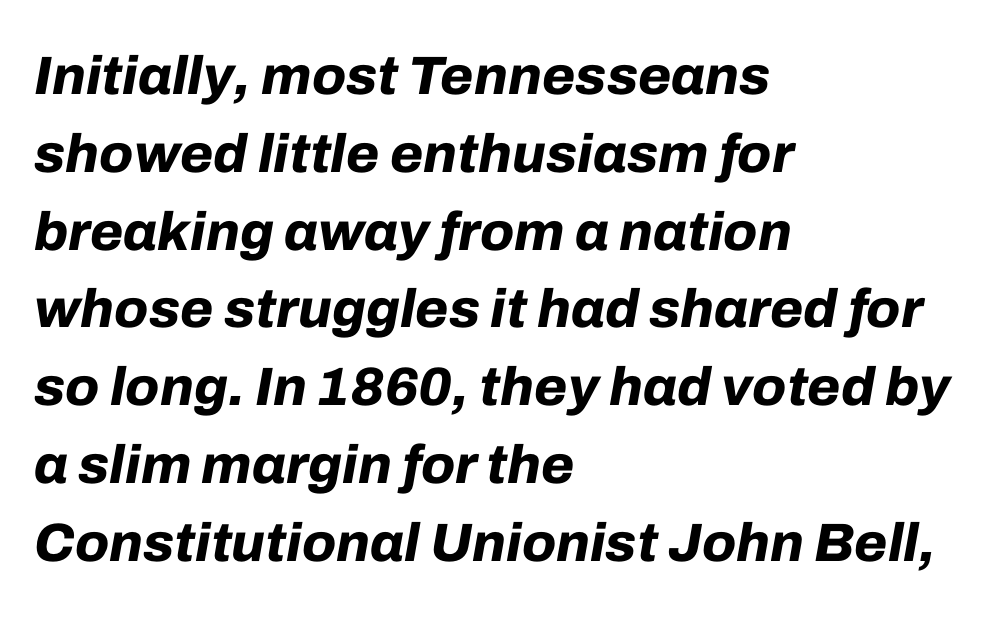
Q: Is the text bold? A: Yes.
Q: Is the text italic (slanted)? A: Yes, it leans right by about 10 degrees.
Q: Is the text underlined? A: No.
Q: How is the paragraph aligned? A: Left-aligned.
Q: Is the spacing between letters normal or unusually wide? A: Normal.
Q: Is the spacing between lines tight, normal or loose? A: Normal.
Q: Width (condensed, normal, or wide)? A: Normal.
Q: Stroke contrast? A: Low.
Q: x-height? A: Medium.
Q: Monospaced? A: No.
